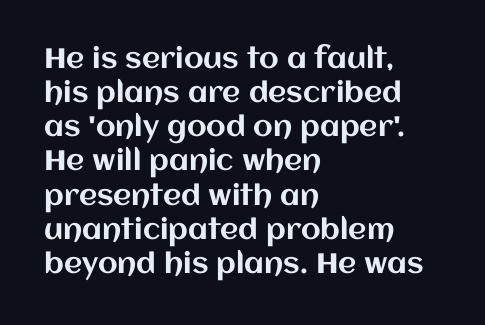
Think of a printed novel: that variable character pitch is what you see here. Descenders are the only things crossing below the line. Short and long lines alike share a common starting point at left. Ordinary non-slanted type is in use. The passage shown has conventional tracking throughout.
